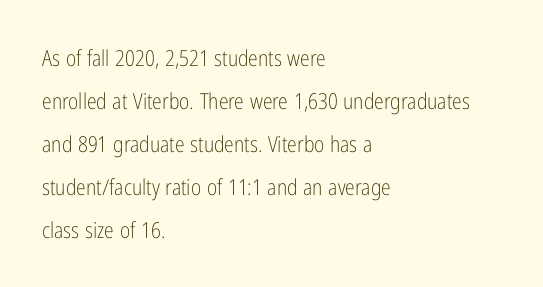
Each stroke keeps to a modest, everyday thickness or less. Underlining? Definitely not there. The rendering keeps characters at their native spacing. Vertically, the passage feels expansive, rows floating well apart. One-word summary of the alignment: left.
